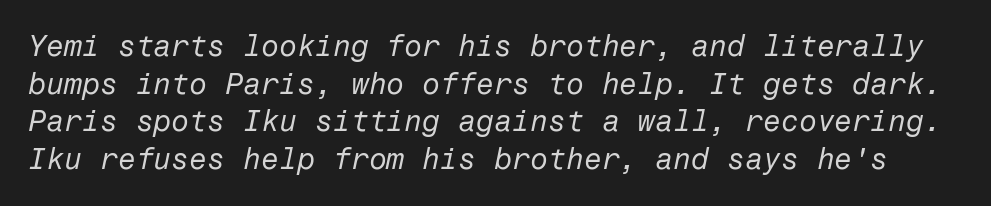
{"italic": "yes", "lean": "right", "slant_degrees": 12, "bold": "no", "weight": "regular", "width": "normal", "stroke_contrast": "low", "x_height": "medium", "underline": "no", "line_spacing": "normal", "line_spacing_ratio": 1.3, "letter_spacing": "normal", "letter_spacing_em": 0.0, "glyph_px": 29}
